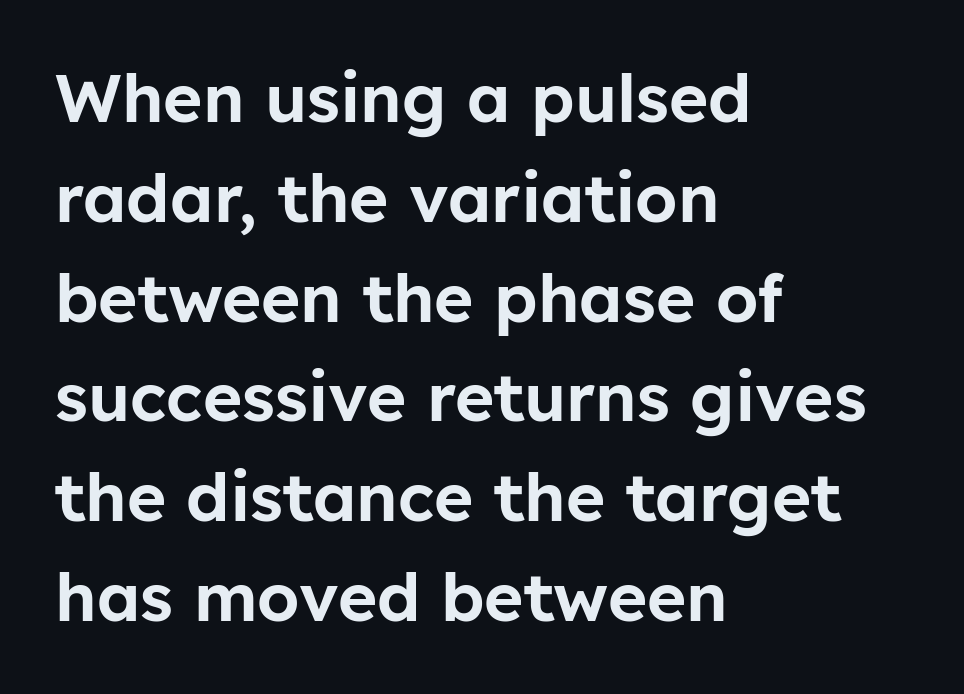
The image shows 67 px sans-serif type, upright; set left-aligned, normal line spacing (1.49x), normal letter spacing, not underlined; low stroke contrast and a medium x-height.
